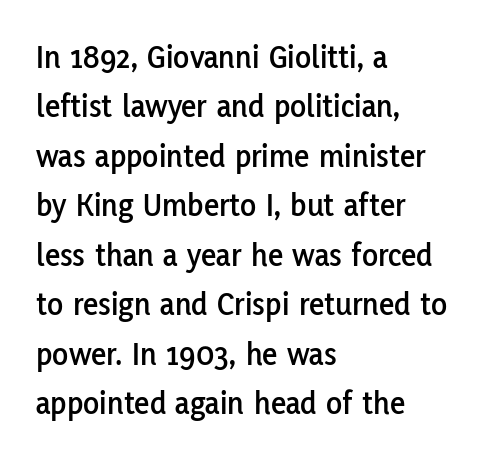
{"serif": "no", "italic": "no", "width": "normal", "stroke_contrast": "low", "x_height": "medium", "monospaced": "no", "underline": "no", "align": "left", "line_spacing": "normal", "line_spacing_ratio": 1.5, "letter_spacing": "normal", "letter_spacing_em": 0.0, "glyph_px": 33}
